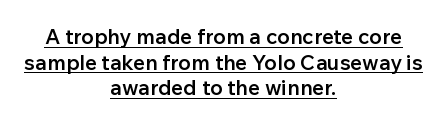
The image shows 21 px text type, upright; set centered, line spacing 1.22x, normal letter spacing, underlined.
